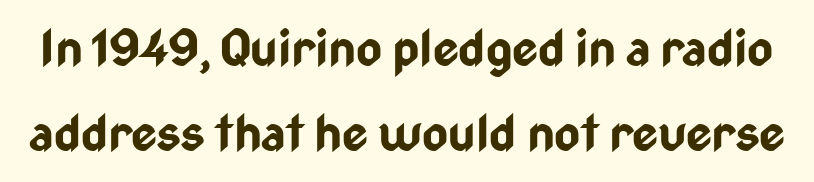
The text was rendered using a sans face with plain stroke endings. The face used here has the dense, thick strokes of a bold. A clean baseline with only descenders dipping below it. Characters follow at the spacing the type designer built in. When letters stand straight like this, we call the style roman or upright.
